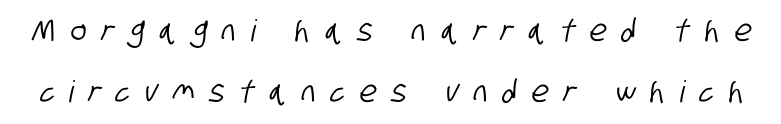
{"serif": "no", "width": "condensed", "stroke_contrast": "low", "x_height": "large", "monospaced": "no", "underline": "no", "line_spacing": "loose", "line_spacing_ratio": 2.04, "letter_spacing": "wide", "letter_spacing_em": 0.5, "glyph_px": 30}
